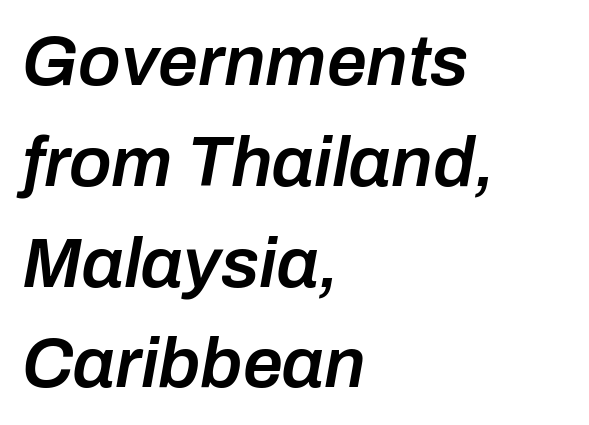
The image shows 71 px semibold type, italic (leaning right); set left-aligned, normal line spacing (1.42x), normal letter spacing, not underlined; low stroke contrast and a medium x-height.
